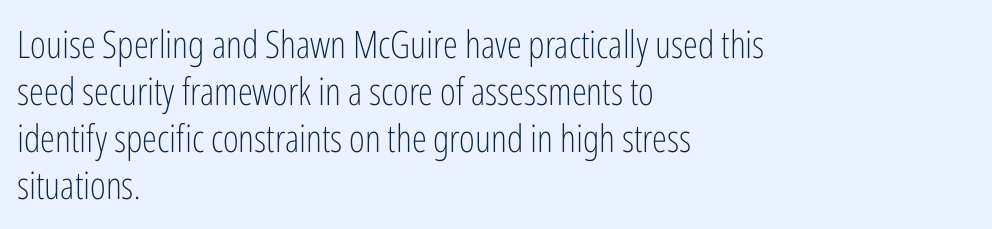
{"serif": "no", "italic": "no", "bold": "no", "weight": "light", "width": "condensed", "stroke_contrast": "low", "x_height": "medium", "monospaced": "no", "underline": "no", "align": "left", "line_spacing_ratio": 1.24, "letter_spacing": "normal", "letter_spacing_em": 0.0, "glyph_px": 38}
